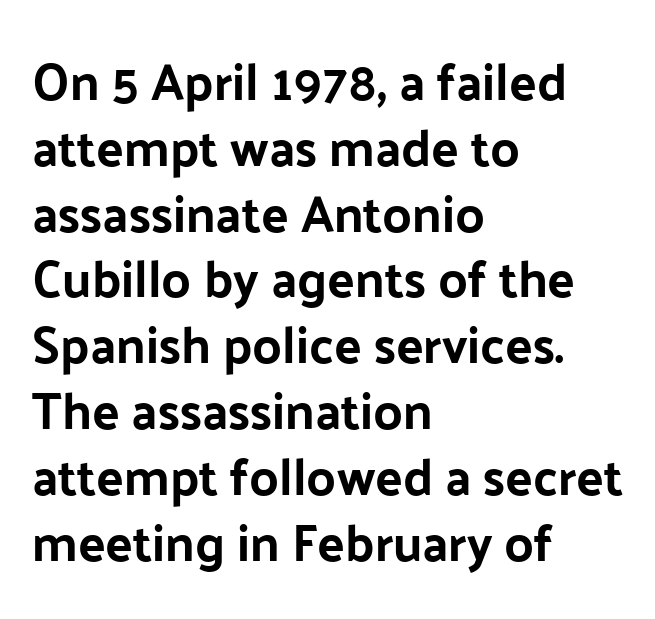
Q: Is the text bold? A: Yes.
Q: Is the text italic (slanted)? A: No, it is upright.
Q: Is the typeface a serif or a sans-serif typeface? A: Sans-serif.
Q: Is the text underlined? A: No.
Q: How is the paragraph aligned? A: Left-aligned.
Q: Is the spacing between letters normal or unusually wide? A: Normal.
Q: Is the spacing between lines tight, normal or loose? A: Normal.
Q: Width (condensed, normal, or wide)? A: Normal.
Q: Stroke contrast? A: Low.
Q: x-height? A: Medium.
Q: Monospaced? A: No.
